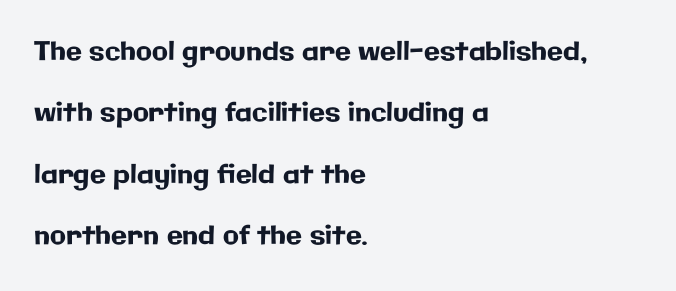
The image shows 26 px text type, upright; set left-aligned, loose line spacing (2.36x), normal letter spacing, not underlined.
